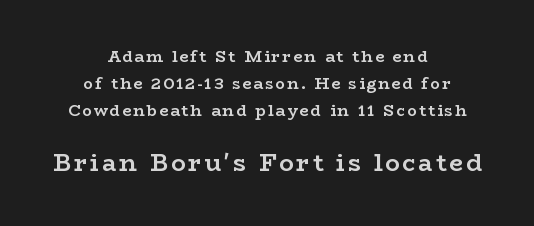
The image shows 24 px bold type, upright; set centered, normal line spacing (1.69x), not underlined; the second (bottom) block is 1.5x larger.
